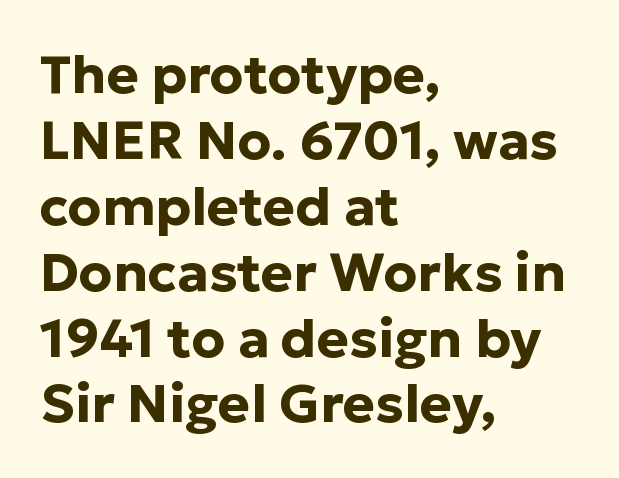
Q: Is the text bold? A: Yes.
Q: Is the text italic (slanted)? A: No, it is upright.
Q: Is the typeface a serif or a sans-serif typeface? A: Sans-serif.
Q: Is the text underlined? A: No.
Q: How is the paragraph aligned? A: Left-aligned.
Q: Is the spacing between letters normal or unusually wide? A: Normal.
Q: Width (condensed, normal, or wide)? A: Normal.
Q: Stroke contrast? A: Low.
Q: x-height? A: Medium.
Q: Monospaced? A: No.
